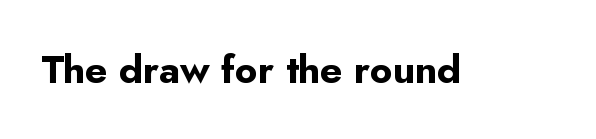
To sum up the face: it is a sans, with no serifs. Students, note that the glyphs here touch the page at normal intervals. Lines of text with bare space underneath. The letters stand straight up with perfectly vertical stems.
